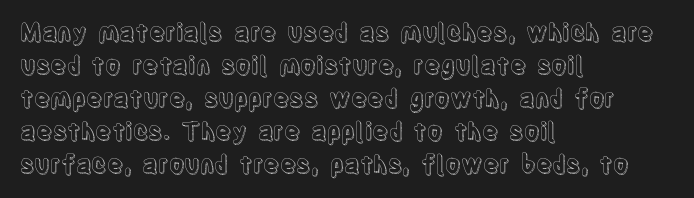
The lines are quadded left. Does extra space separate the letters? No, they use regular spacing. Tall strokes in this sample are plumb rather than angled. Notice how descenders clear the ascenders below comfortably — that's standard leading. This rendering features lettering with no underline.
